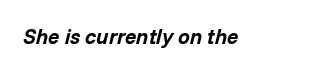
{"italic": "yes", "lean": "right", "slant_degrees": 14, "bold": "yes", "underline": "no", "align": "left", "letter_spacing": "normal", "letter_spacing_em": 0.0, "glyph_px": 21}
